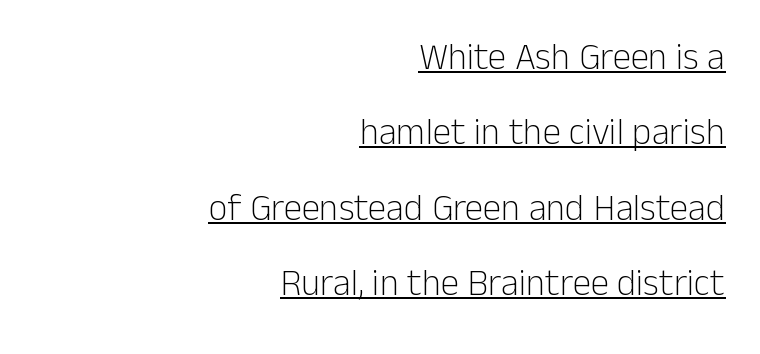
Q: Is the text bold? A: No.
Q: Is the text italic (slanted)? A: No, it is upright.
Q: Is the typeface a serif or a sans-serif typeface? A: Sans-serif.
Q: Is the text underlined? A: Yes.
Q: How is the paragraph aligned? A: Right-aligned.
Q: Is the spacing between letters normal or unusually wide? A: Normal.
Q: Is the spacing between lines tight, normal or loose? A: Loose.
Q: Width (condensed, normal, or wide)? A: Normal.
Q: Stroke contrast? A: Low.
Q: x-height? A: Medium.
Q: Monospaced? A: No.
